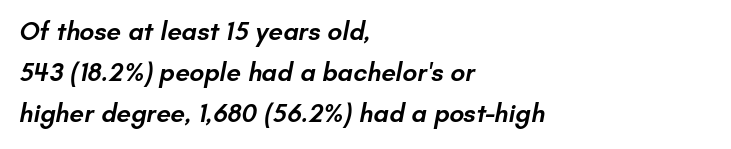
The image shows 26 px text type; set left-aligned, normal line spacing (1.57x), normal letter spacing, not underlined.
